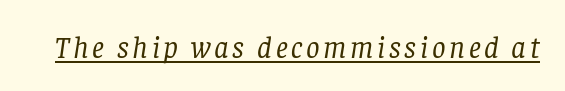
The image shows 30 px regular-weight serif type, italic (leaning right); set underlined; low stroke contrast and a large x-height.
